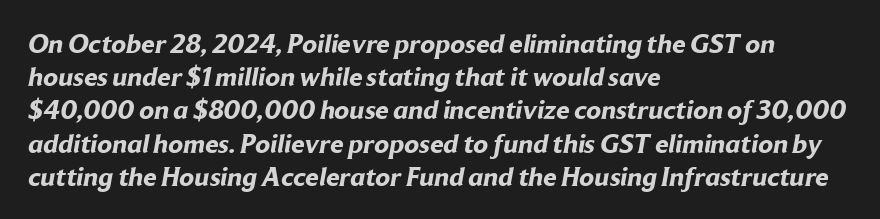
{"bold": "yes", "underline": "no", "align": "left", "line_spacing_ratio": 1.23, "letter_spacing": "normal", "letter_spacing_em": 0.0, "glyph_px": 27}
